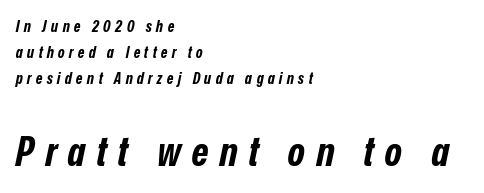
Does extra space separate the letters? Yes, quite a lot of it. Heft: maximum for text — a bold. The designer left line spacing at the default. Character widths vary here, with narrow letters taking less room than wide ones. There's an unmistakable incline to the writing here.
